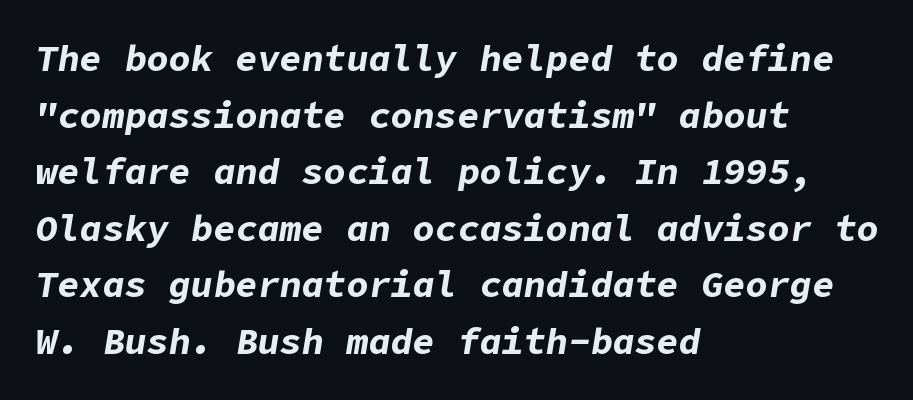
Q: Is the text bold? A: Yes.
Q: Is the text italic (slanted)? A: Yes, it leans right by about 9 degrees.
Q: Is the text underlined? A: No.
Q: How is the paragraph aligned? A: Left-aligned.
Q: Is the spacing between letters normal or unusually wide? A: Normal.
Q: Is the spacing between lines tight, normal or loose? A: Normal.
Q: Width (condensed, normal, or wide)? A: Normal.
Q: Stroke contrast? A: Low.
Q: x-height? A: Medium.
